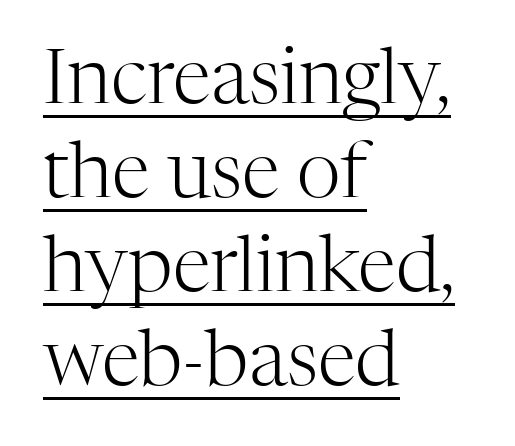
{"serif": "yes", "italic": "no", "bold": "no", "weight": "light", "width": "normal", "stroke_contrast": "high", "x_height": "medium", "monospaced": "no", "underline": "yes", "align": "left", "line_spacing_ratio": 1.22, "letter_spacing": "normal", "letter_spacing_em": 0.0, "glyph_px": 77}
